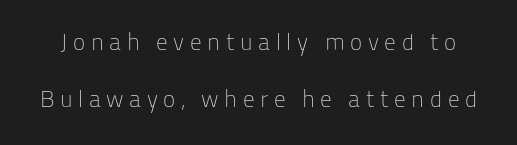
The image shows 23 px text type, upright; set loose line spacing (2.46x), unusually wide letter spacing (+0.24 em), not underlined.
